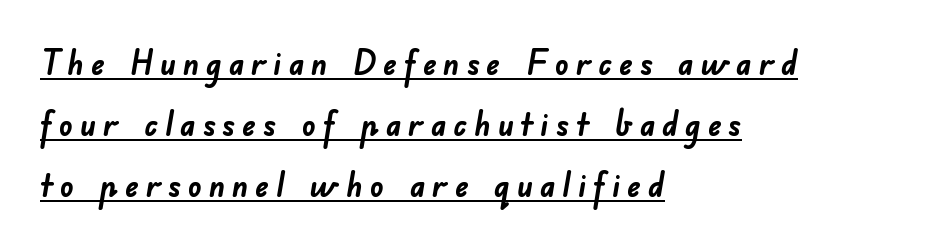
Q: Is the text bold? A: Yes.
Q: Is the typeface a serif or a sans-serif typeface? A: Sans-serif.
Q: Is the text underlined? A: Yes.
Q: How is the paragraph aligned? A: Left-aligned.
Q: Is the spacing between letters normal or unusually wide? A: Unusually wide.
Q: Width (condensed, normal, or wide)? A: Normal.
Q: Stroke contrast? A: Low.
Q: x-height? A: Small.
Q: Monospaced? A: No.
